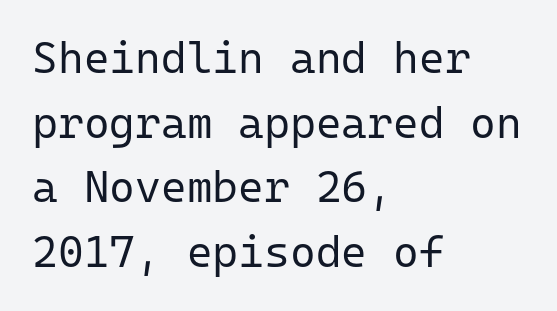
The image shows 44 px regular-weight sans-serif type, upright, monospaced; set left-aligned, normal line spacing (1.47x), normal letter spacing, not underlined; low stroke contrast and a medium x-height.
